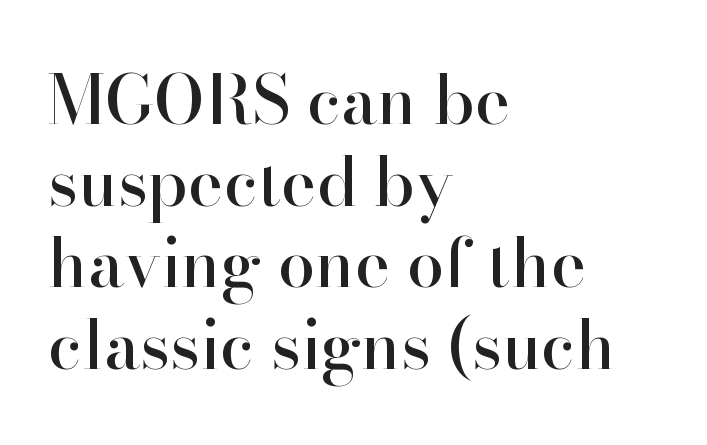
{"serif": "yes", "italic": "no", "width": "normal", "stroke_contrast": "high", "x_height": "small", "monospaced": "no", "underline": "no", "align": "left", "line_spacing_ratio": 1.22, "letter_spacing": "normal", "letter_spacing_em": 0.0, "glyph_px": 67}
